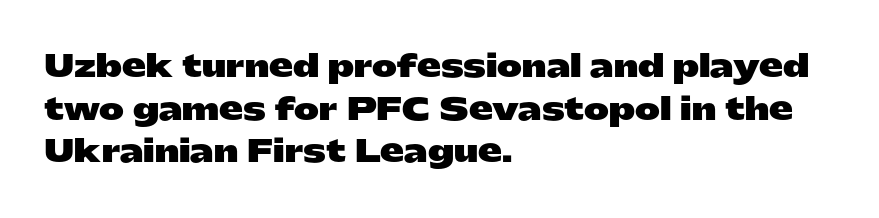
Q: Is the text bold? A: Yes.
Q: Is the text italic (slanted)? A: No, it is upright.
Q: Is the typeface a serif or a sans-serif typeface? A: Sans-serif.
Q: Is the text underlined? A: No.
Q: How is the paragraph aligned? A: Left-aligned.
Q: Is the spacing between letters normal or unusually wide? A: Normal.
Q: Is the spacing between lines tight, normal or loose? A: Normal.
Q: Width (condensed, normal, or wide)? A: Wide.
Q: Stroke contrast? A: Low.
Q: x-height? A: Medium.
Q: Monospaced? A: No.
